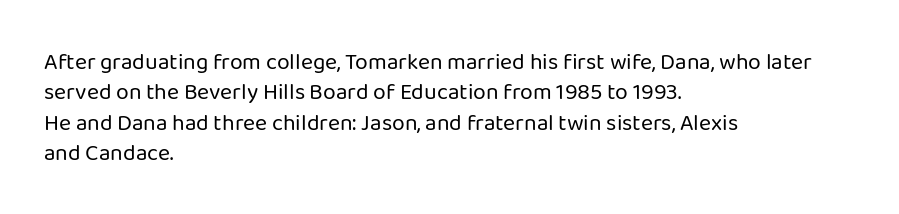
The space directly below the letters is spotless. Caption: standard tracking, unaltered. Vertically, the passage feels balanced, rows spaced as you'd expect. Does the lettering tilt? It doesn't — this is upright.
